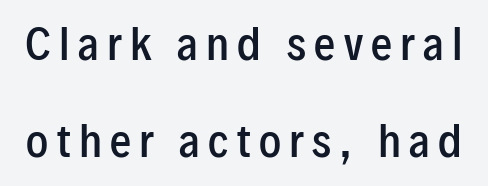
Q: Is the text bold? A: Semi-bold.
Q: Is the text italic (slanted)? A: No, it is upright.
Q: Is the typeface a serif or a sans-serif typeface? A: Sans-serif.
Q: Is the text underlined? A: No.
Q: Is the spacing between letters normal or unusually wide? A: Unusually wide.
Q: Is the spacing between lines tight, normal or loose? A: Loose.
Q: Width (condensed, normal, or wide)? A: Condensed.
Q: Stroke contrast? A: Low.
Q: x-height? A: Medium.
Q: Monospaced? A: No.
